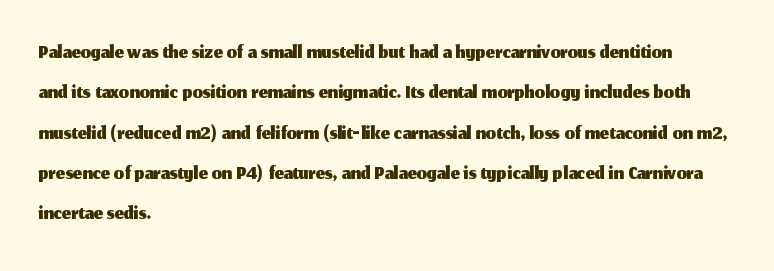
Whoever set this chose a conventional vertical rhythm. Unlike italic type, these characters show no tilt at all. The passage shown is not underscored anywhere. These lines are rendered in a variable-pitch font. Stroke terminals: plain, sans-serif. The face used here is rendered with its standard letterfit.
